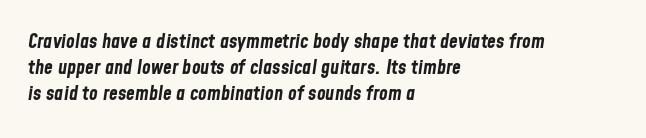
{"italic": "yes", "lean": "right", "slant_degrees": 8, "bold": "yes", "underline": "no", "align": "left", "line_spacing": "normal", "line_spacing_ratio": 1.31, "letter_spacing": "normal", "letter_spacing_em": 0.0, "glyph_px": 20}
